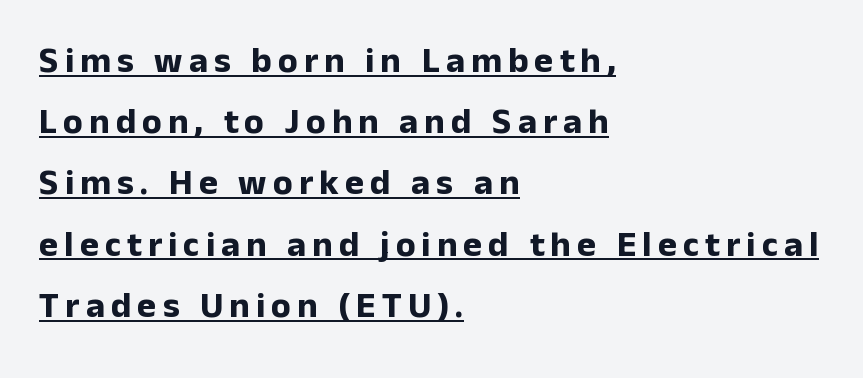
{"serif": "no", "italic": "no", "bold": "yes", "weight": "bold", "width": "normal", "stroke_contrast": "low", "x_height": "medium", "monospaced": "no", "underline": "yes", "align": "left", "line_spacing": "normal", "line_spacing_ratio": 1.7, "glyph_px": 36}
